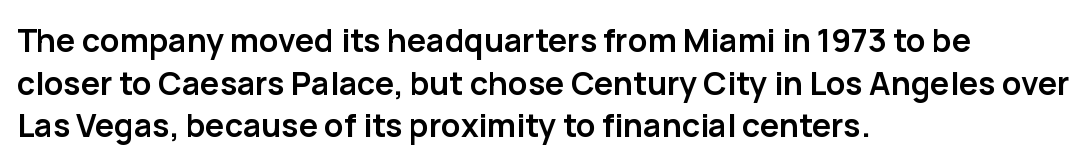
Each letter keeps its own natural width here, so spacing adapts to shape. Bare-footed words on every line. The designer left line spacing at the default. Posture: upright roman.
